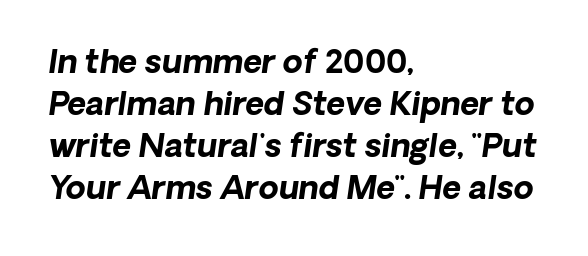
Q: Is the text bold? A: Yes.
Q: Is the typeface a serif or a sans-serif typeface? A: Sans-serif.
Q: Is the text underlined? A: No.
Q: How is the paragraph aligned? A: Left-aligned.
Q: Is the spacing between letters normal or unusually wide? A: Normal.
Q: Is the spacing between lines tight, normal or loose? A: Normal.
Q: Width (condensed, normal, or wide)? A: Normal.
Q: Stroke contrast? A: Low.
Q: x-height? A: Medium.
Q: Monospaced? A: No.
